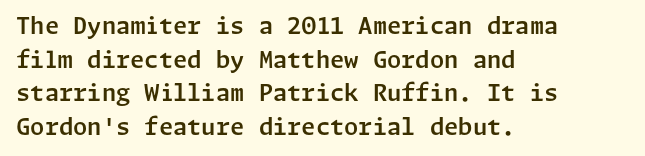
The image shows 23 px text type, upright; set left-aligned, normal line spacing (1.46x), normal letter spacing, not underlined.
